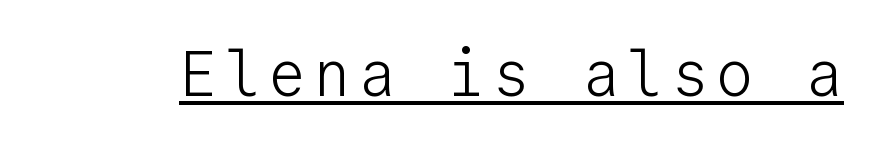
{"serif": "no", "italic": "no", "bold": "no", "weight": "light", "width": "normal", "stroke_contrast": "low", "x_height": "medium", "monospaced": "yes", "underline": "yes", "glyph_px": 63}
